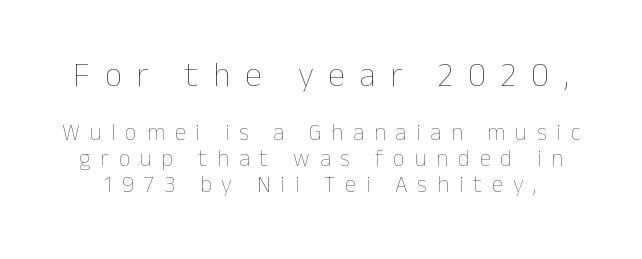
Q: Is the text bold? A: No.
Q: Is the text italic (slanted)? A: No, it is upright.
Q: Is the text underlined? A: No.
Q: Is the spacing between letters normal or unusually wide? A: Unusually wide.
Q: Is the spacing between lines tight, normal or loose? A: Tight.
Q: Which block of text is set in a larger size, the first (top) or the second (bottom)? A: The first (top) one.
Q: Width (condensed, normal, or wide)? A: Normal.
Q: Stroke contrast? A: Low.
Q: x-height? A: Medium.
Q: Monospaced? A: No.
